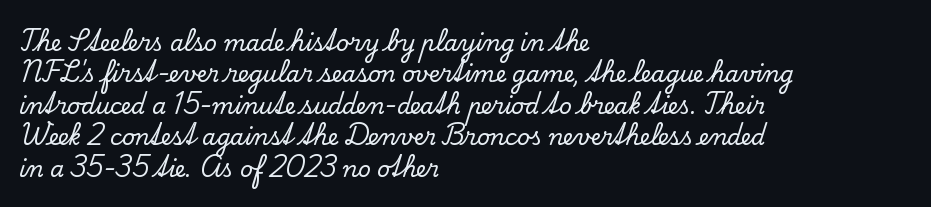
{"underline": "no", "align": "left", "line_spacing": "normal", "line_spacing_ratio": 1.43, "letter_spacing": "normal", "letter_spacing_em": 0.0, "glyph_px": 22}
